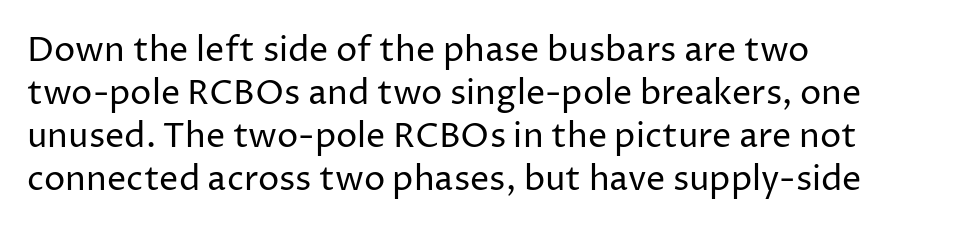
The image shows 34 px regular-weight sans-serif type, upright; set left-aligned, normal line spacing (1.26x), normal letter spacing, not underlined; low stroke contrast and a medium x-height.
